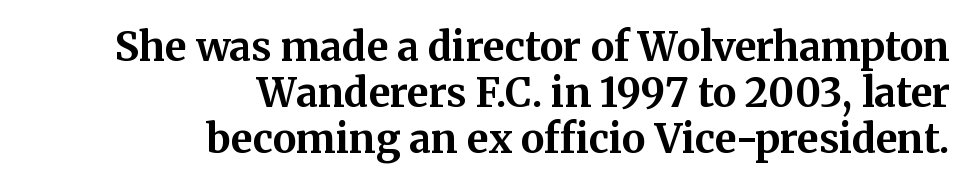
When letters stand straight like this, we call the style roman or upright. Anything drawn beneath the words? Only blank space. Line ends are locked; line starts wander. Each glyph is drawn with heavy, bold strokes. Serifs: yes, visible at the terminals of the letterforms. You could not count columns in this text — the font is proportionally spaced.
